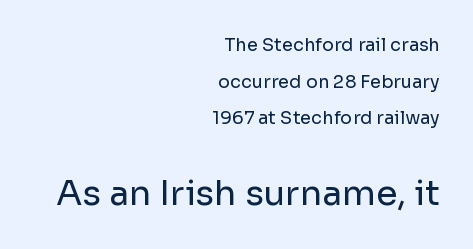
The image shows 35 px regular-weight sans-serif type, upright; set right-aligned, loose line spacing (2.03x), normal letter spacing, not underlined; the second (bottom) block is 1.94x larger; low stroke contrast and a medium x-height.
